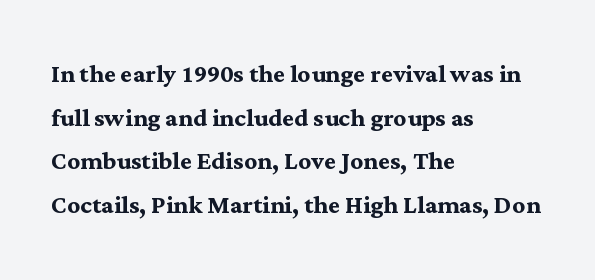
{"serif": "yes", "italic": "no", "bold": "yes", "weight": "semibold", "width": "normal", "stroke_contrast": "medium", "x_height": "medium", "monospaced": "no", "underline": "no", "align": "left", "line_spacing": "normal", "line_spacing_ratio": 1.36, "letter_spacing": "normal", "letter_spacing_em": 0.0, "glyph_px": 32}
